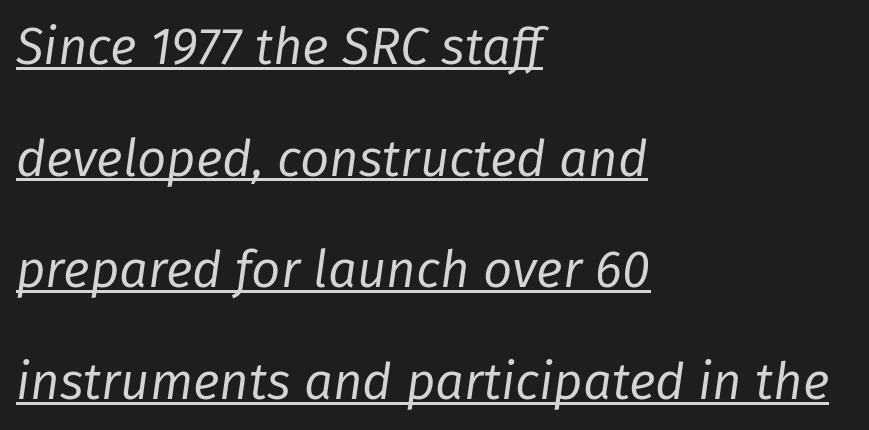
Each letter keeps its own natural width here, so spacing adapts to shape. Caption: lettering with a line underneath. No chunkiness to these letters — they're not bold. The leading is generous, giving the passage an open texture.
